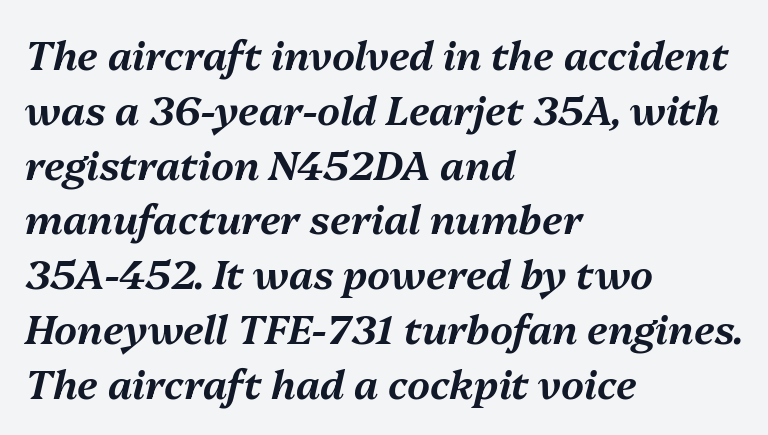
Looking at the ascenders, they clearly lean. Spacing verdict: proportional, widths tailored to each character. Underline: absent. The passage shown has conventional tracking throughout. Summary of vertical rhythm: regular, with standard interline spacing.
